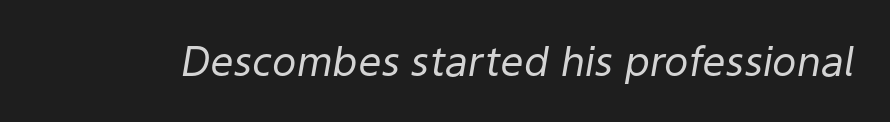
Do the characters align in a grid? No, the font is proportional. In terms of posture, this sample is oblique. The area under the type is left untouched. The letters sit at their default tracking, neither squeezed nor spread. A light-to-regular cut is what we see here.
